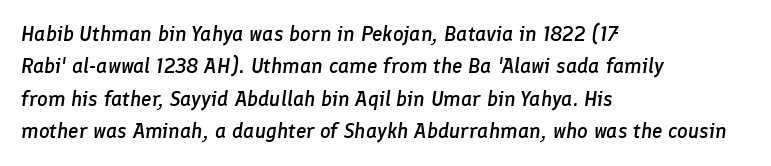
If you drew a line through each stem, it would be angled. Compared with an ordinary text face, these strokes are moderately heavier — a semibold. Look at the tracking — it's just the regular setting, nothing added. In CSS terms this would be text-align: left. Descenders are the only things crossing below the line. Notice how descenders clear the ascenders below comfortably — that's standard leading.
